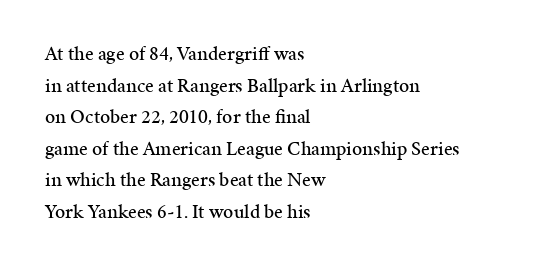
{"italic": "no", "underline": "no", "align": "left", "line_spacing": "normal", "line_spacing_ratio": 1.58, "letter_spacing": "normal", "letter_spacing_em": 0.0, "glyph_px": 20}
